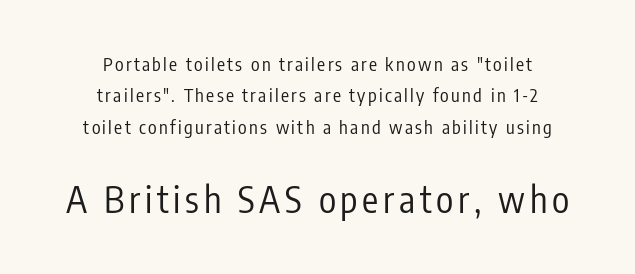
The image shows 36 px regular-weight, condensed sans-serif type, upright; set centered, line spacing 1.75x, not underlined; the second (bottom) block is 2.0x larger; low stroke contrast and a medium x-height.
